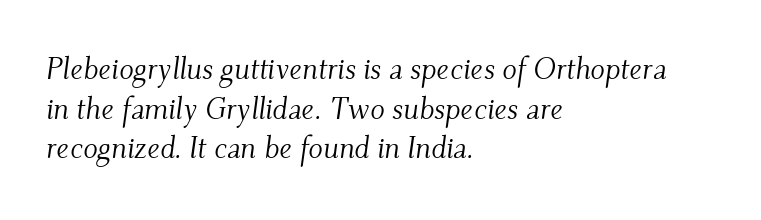
Q: Is the text bold? A: No.
Q: Is the text italic (slanted)? A: Yes, it leans right by about 9 degrees.
Q: Is the typeface a serif or a sans-serif typeface? A: Serif.
Q: Is the text underlined? A: No.
Q: How is the paragraph aligned? A: Left-aligned.
Q: Is the spacing between letters normal or unusually wide? A: Normal.
Q: Is the spacing between lines tight, normal or loose? A: Normal.
Q: Width (condensed, normal, or wide)? A: Normal.
Q: Stroke contrast? A: Medium.
Q: x-height? A: Small.
Q: Monospaced? A: No.
